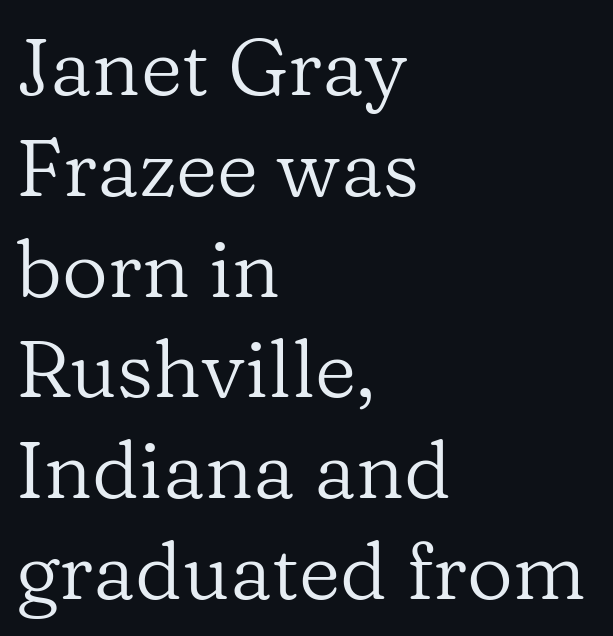
The image shows 80 px regular-weight serif type, upright; set left-aligned, normal line spacing (1.26x), normal letter spacing, not underlined; low stroke contrast and a medium x-height.
